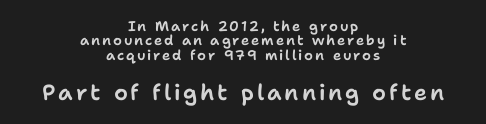
The image shows 22 px text type, upright; set centered, tight line spacing (1.03x), not underlined; the second (bottom) block is 1.57x larger.
